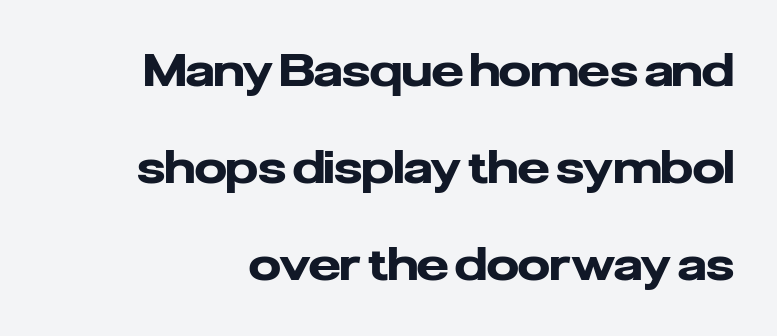
Q: Is the text bold? A: Yes.
Q: Is the text italic (slanted)? A: No, it is upright.
Q: Is the typeface a serif or a sans-serif typeface? A: Sans-serif.
Q: Is the text underlined? A: No.
Q: Is the spacing between letters normal or unusually wide? A: Normal.
Q: Is the spacing between lines tight, normal or loose? A: Loose.
Q: Width (condensed, normal, or wide)? A: Normal.
Q: Stroke contrast? A: Low.
Q: x-height? A: Medium.
Q: Monospaced? A: No.
